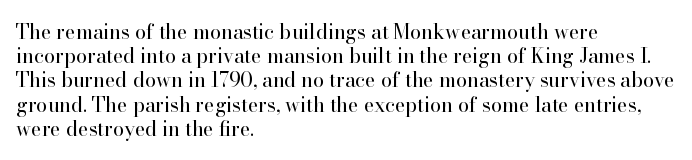
{"italic": "no", "bold": "no", "underline": "no", "align": "left", "line_spacing_ratio": 1.21, "letter_spacing": "normal", "letter_spacing_em": 0.0, "glyph_px": 20}
